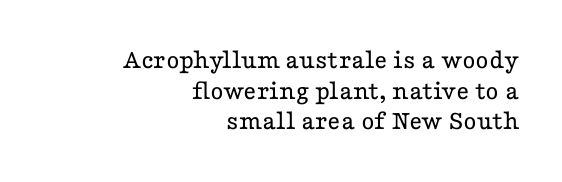
Q: Is the text bold? A: No.
Q: Is the text italic (slanted)? A: No, it is upright.
Q: Is the typeface a serif or a sans-serif typeface? A: Serif.
Q: Is the text underlined? A: No.
Q: How is the paragraph aligned? A: Right-aligned.
Q: Is the spacing between letters normal or unusually wide? A: Normal.
Q: Is the spacing between lines tight, normal or loose? A: Tight.
Q: Width (condensed, normal, or wide)? A: Wide.
Q: Stroke contrast? A: Low.
Q: x-height? A: Medium.
Q: Monospaced? A: No.
